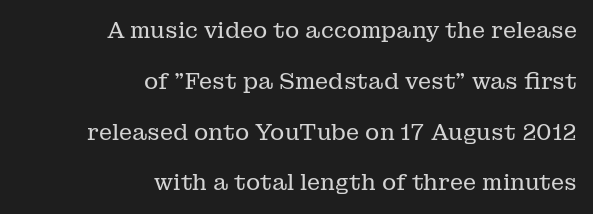
The image shows 22 px text type, upright; set right-aligned, loose line spacing (2.31x), normal letter spacing, not underlined.
